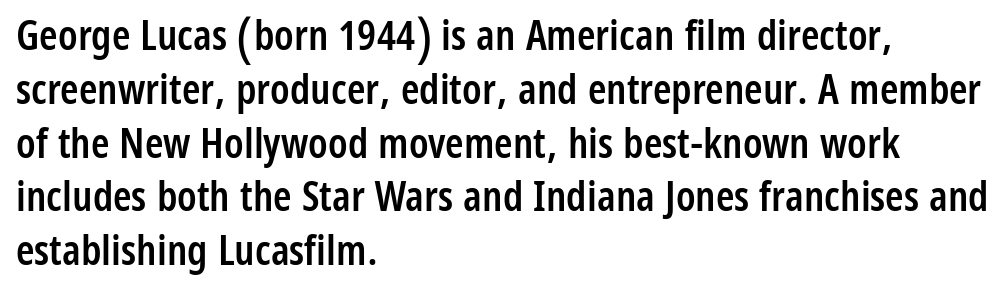
The image shows 42 px semibold, condensed sans-serif type, upright; set left-aligned, normal line spacing (1.28x), normal letter spacing, not underlined; low stroke contrast and a medium x-height.
